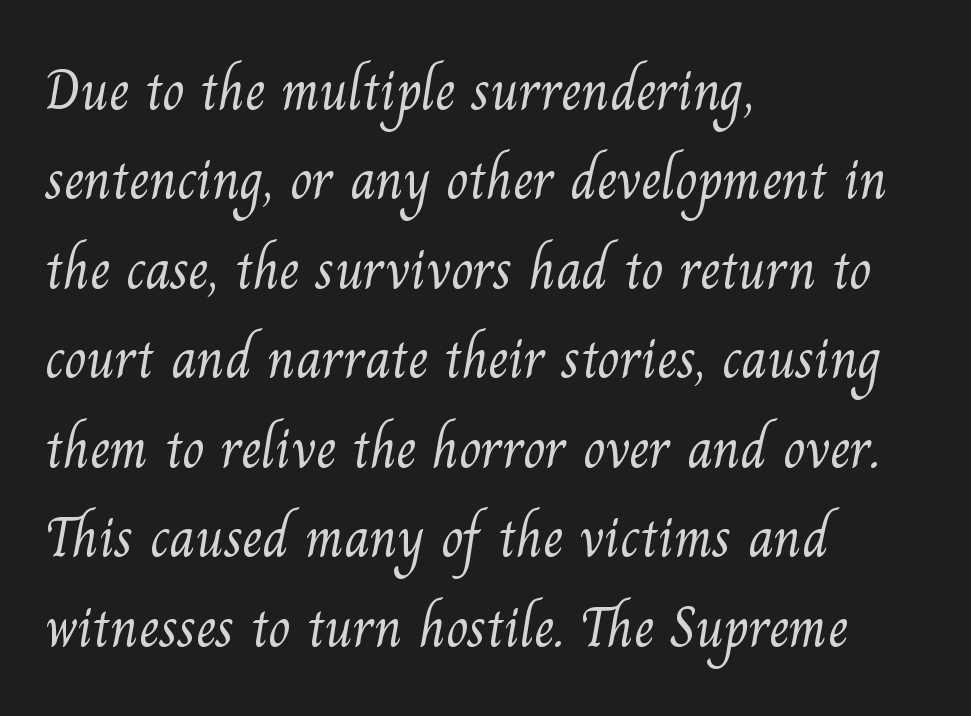
{"serif": "yes", "bold": "no", "weight": "light", "width": "normal", "stroke_contrast": "medium", "x_height": "small", "monospaced": "no", "underline": "no", "align": "left", "line_spacing": "normal", "line_spacing_ratio": 1.57, "letter_spacing": "normal", "letter_spacing_em": 0.0, "glyph_px": 57}
